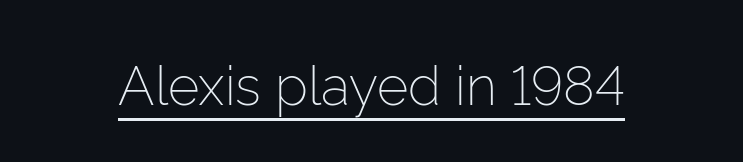
{"serif": "no", "italic": "no", "bold": "no", "weight": "light", "width": "normal", "stroke_contrast": "low", "x_height": "medium", "monospaced": "no", "underline": "yes", "letter_spacing": "normal", "letter_spacing_em": 0.0, "glyph_px": 54}
